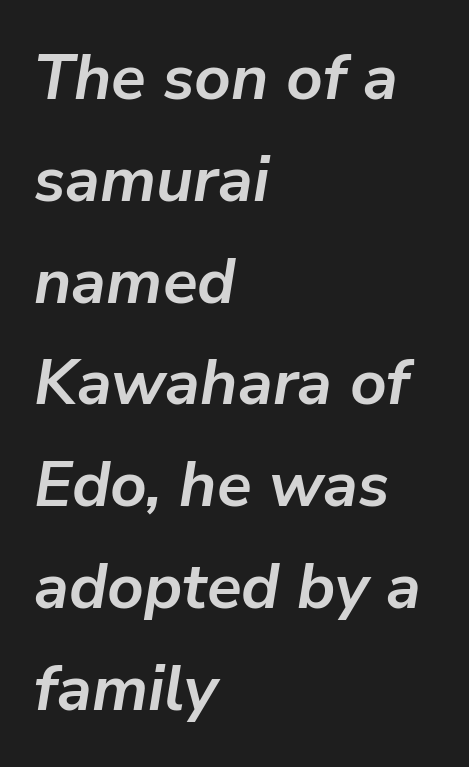
The face used here is rendered with its standard letterfit. Horizontal bands of white between lines are of average thickness. Nobody drew a line under any word here. An italicized treatment has been applied to the whole sample. Does the copy run flush right? No — it runs flush left.
